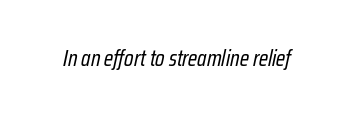
The image shows 23 px text type, italic (leaning right); set normal letter spacing, not underlined.
